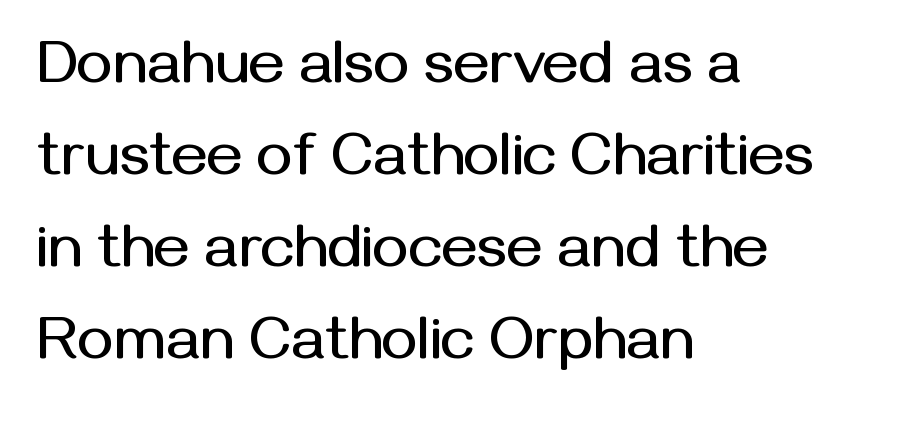
{"serif": "no", "italic": "no", "width": "normal", "stroke_contrast": "medium", "x_height": "medium", "monospaced": "no", "underline": "no", "align": "left", "line_spacing": "normal", "line_spacing_ratio": 1.51, "letter_spacing": "normal", "letter_spacing_em": 0.0, "glyph_px": 61}
